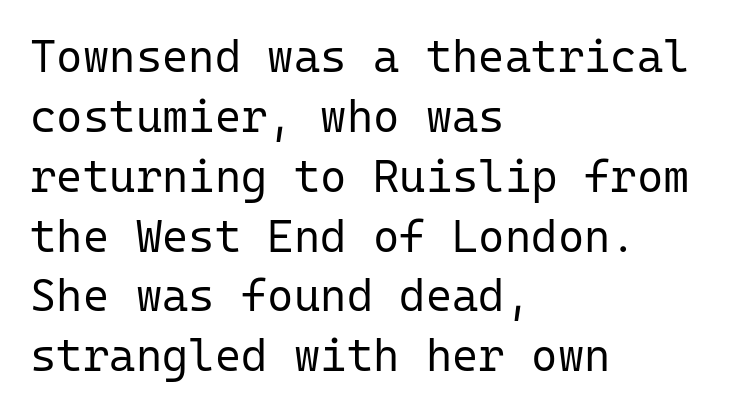
The foot of each line stays bare and open. The lines are quadded left. The designer left line spacing at the default. Unlike italic type, these characters show no tilt at all. Stems here are at most as thick as an everyday book face. Letterform terminals end flat and unadorned throughout the passage.
